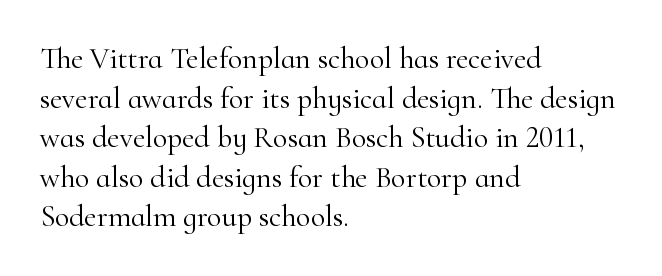
The image shows 30 px light serif type, upright; set left-aligned, normal line spacing (1.32x), normal letter spacing, not underlined; high stroke contrast and a small x-height.
